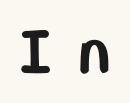
The image shows 68 px bold, condensed sans-serif type, upright; set unusually wide letter spacing (+0.44 em), not underlined; low stroke contrast and a large x-height.
